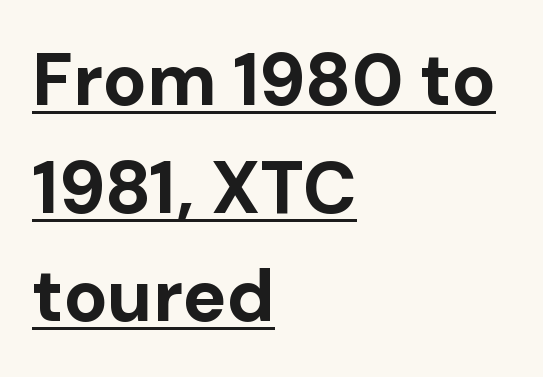
Q: Is the text bold? A: Yes.
Q: Is the text italic (slanted)? A: No, it is upright.
Q: Is the typeface a serif or a sans-serif typeface? A: Sans-serif.
Q: Is the text underlined? A: Yes.
Q: How is the paragraph aligned? A: Left-aligned.
Q: Is the spacing between letters normal or unusually wide? A: Normal.
Q: Is the spacing between lines tight, normal or loose? A: Normal.
Q: Width (condensed, normal, or wide)? A: Normal.
Q: Stroke contrast? A: Low.
Q: x-height? A: Medium.
Q: Monospaced? A: No.
